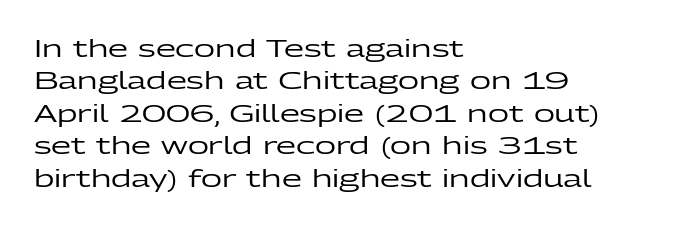
The image shows 23 px text type, upright; set left-aligned, normal line spacing (1.41x), normal letter spacing, not underlined.
